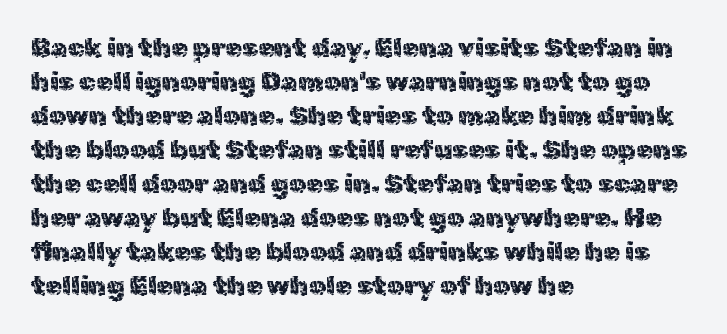
The image shows 27 px text type, upright; set left-aligned, normal line spacing (1.26x), normal letter spacing, not underlined.
